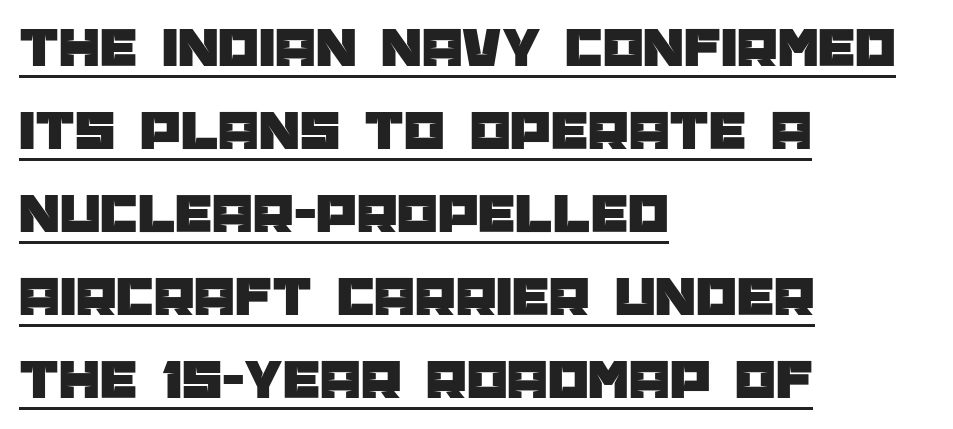
Spacing verdict: proportional, widths tailored to each character. Designer's note — italics off, roman on. Leading matches the norm, producing a regular column. This rendering employs a face without finishing strokes, i.e., a sans-serif. The typesetter chose a ragged-right arrangement here. Nothing unusual about the tracking: characters are spaced as the font intends.
